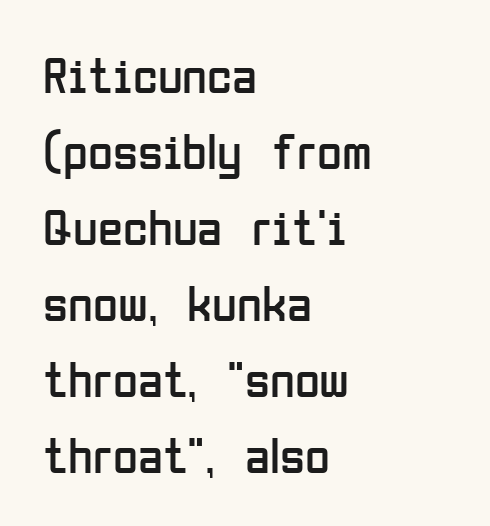
The image shows 51 px regular-weight, condensed sans-serif type, upright; set left-aligned, normal line spacing (1.49x), normal letter spacing, not underlined; low stroke contrast and a medium x-height.
